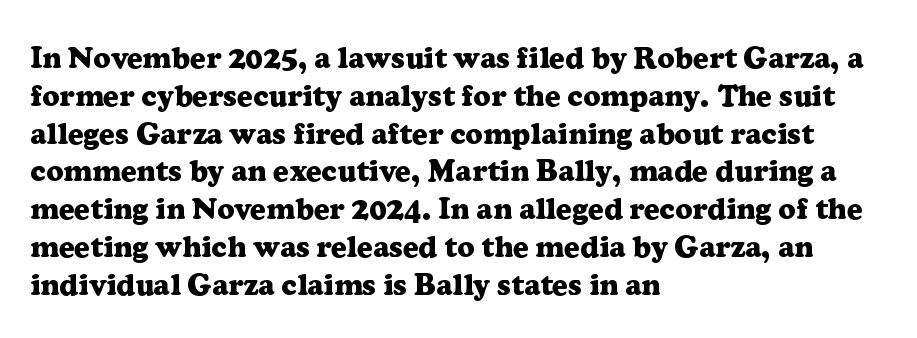
The image shows 30 px heavy serif type, upright; set left-aligned, normal line spacing (1.26x), normal letter spacing, not underlined; low stroke contrast and a medium x-height.
